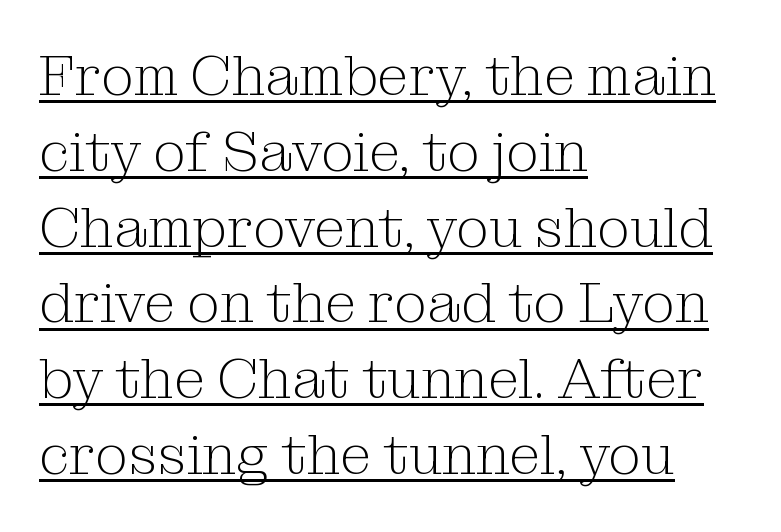
{"serif": "yes", "italic": "no", "bold": "no", "weight": "light", "width": "normal", "stroke_contrast": "medium", "x_height": "medium", "monospaced": "no", "underline": "yes", "align": "left", "line_spacing": "normal", "line_spacing_ratio": 1.33, "letter_spacing": "normal", "letter_spacing_em": 0.0, "glyph_px": 57}
